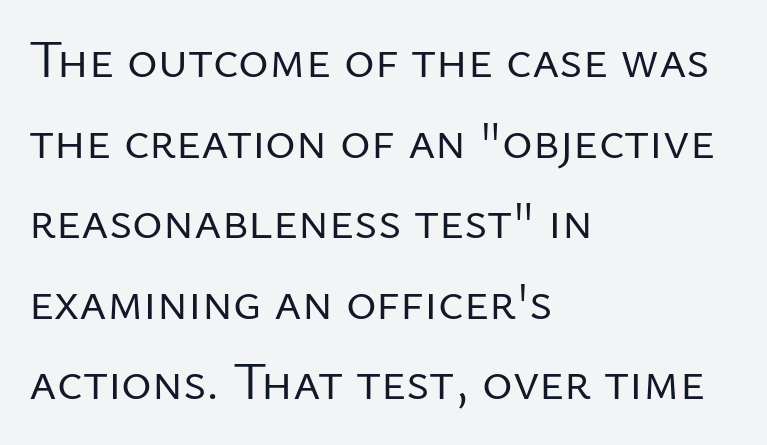
{"serif": "no", "italic": "no", "bold": "no", "weight": "regular", "width": "normal", "stroke_contrast": "low", "x_height": "medium", "monospaced": "no", "underline": "no", "align": "left", "line_spacing": "normal", "line_spacing_ratio": 1.55, "letter_spacing": "normal", "letter_spacing_em": 0.0, "glyph_px": 52}
